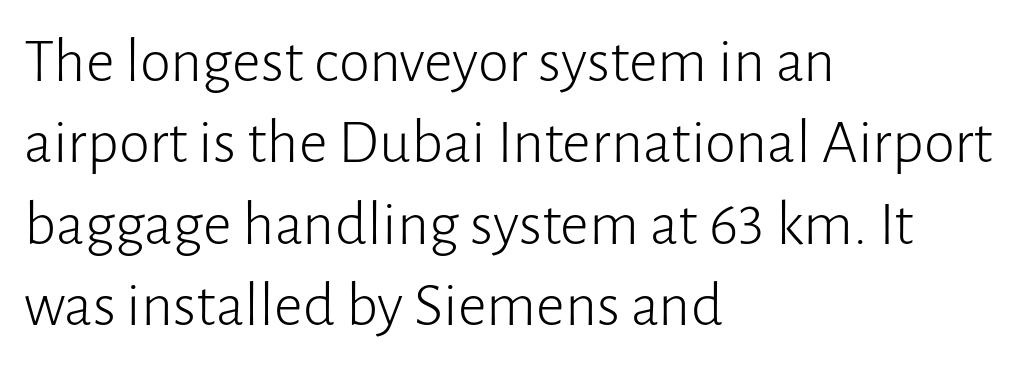
Q: Is the text bold? A: No.
Q: Is the text italic (slanted)? A: No, it is upright.
Q: Is the typeface a serif or a sans-serif typeface? A: Sans-serif.
Q: Is the text underlined? A: No.
Q: How is the paragraph aligned? A: Left-aligned.
Q: Is the spacing between letters normal or unusually wide? A: Normal.
Q: Is the spacing between lines tight, normal or loose? A: Normal.
Q: Width (condensed, normal, or wide)? A: Normal.
Q: Stroke contrast? A: Low.
Q: x-height? A: Medium.
Q: Monospaced? A: No.
